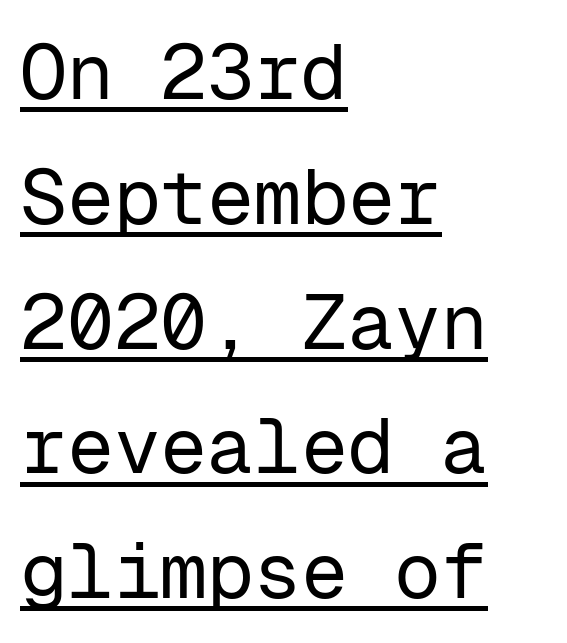
The image shows 78 px regular-weight sans-serif type, upright, monospaced; set left-aligned, normal line spacing (1.6x), normal letter spacing, underlined; low stroke contrast and a medium x-height.
